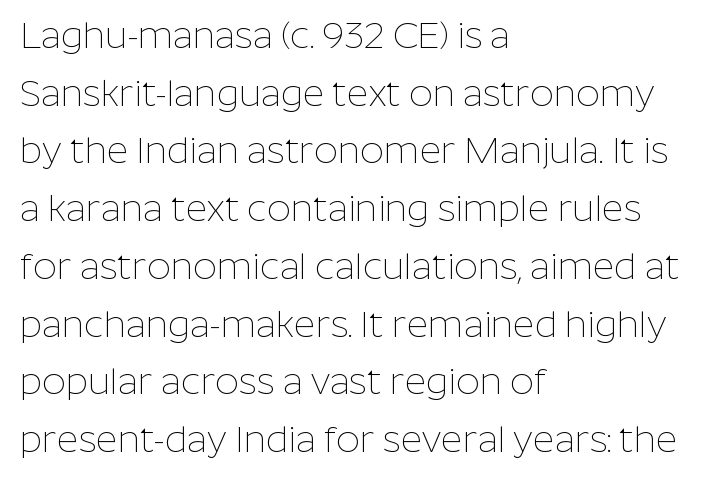
{"serif": "no", "italic": "no", "bold": "no", "weight": "thin", "width": "normal", "stroke_contrast": "low", "x_height": "medium", "monospaced": "no", "underline": "no", "align": "left", "line_spacing": "normal", "line_spacing_ratio": 1.56, "letter_spacing": "normal", "letter_spacing_em": 0.0, "glyph_px": 37}
